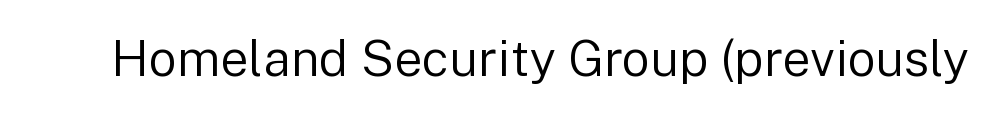
The image shows 50 px regular-weight sans-serif type, upright; set normal letter spacing, not underlined; low stroke contrast and a medium x-height.
